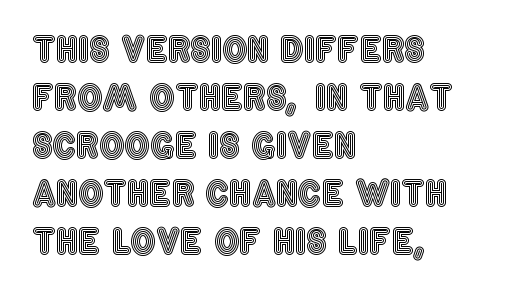
{"italic": "no", "width": "condensed", "x_height": "large", "monospaced": "no", "underline": "no", "align": "left", "line_spacing": "normal", "line_spacing_ratio": 1.37, "letter_spacing": "normal", "letter_spacing_em": 0.0, "glyph_px": 35}
